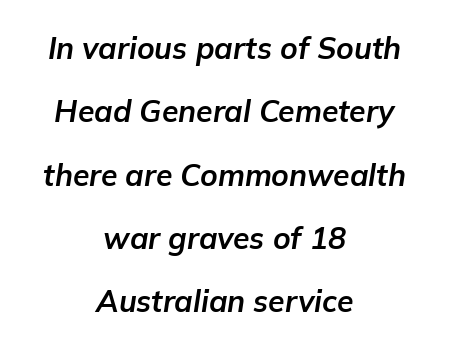
Q: Is the text bold? A: Yes.
Q: Is the text italic (slanted)? A: Yes, it leans right by about 9 degrees.
Q: Is the text underlined? A: No.
Q: How is the paragraph aligned? A: Centered.
Q: Is the spacing between letters normal or unusually wide? A: Normal.
Q: Is the spacing between lines tight, normal or loose? A: Loose.
Q: Width (condensed, normal, or wide)? A: Normal.
Q: Stroke contrast? A: Low.
Q: x-height? A: Medium.
Q: Monospaced? A: No.
